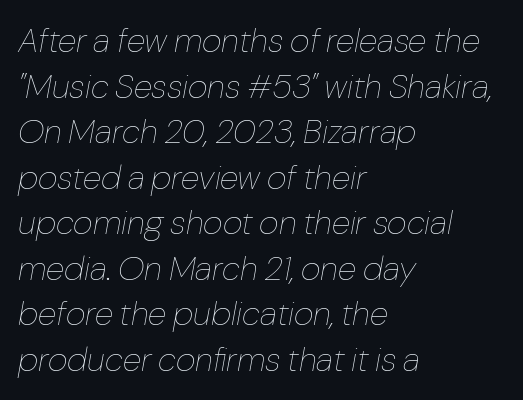
Q: Is the text bold? A: No.
Q: Is the text italic (slanted)? A: Yes, it leans right by about 10 degrees.
Q: Is the text underlined? A: No.
Q: How is the paragraph aligned? A: Left-aligned.
Q: Is the spacing between letters normal or unusually wide? A: Normal.
Q: Is the spacing between lines tight, normal or loose? A: Normal.
Q: Width (condensed, normal, or wide)? A: Normal.
Q: Stroke contrast? A: Low.
Q: x-height? A: Medium.
Q: Monospaced? A: No.
